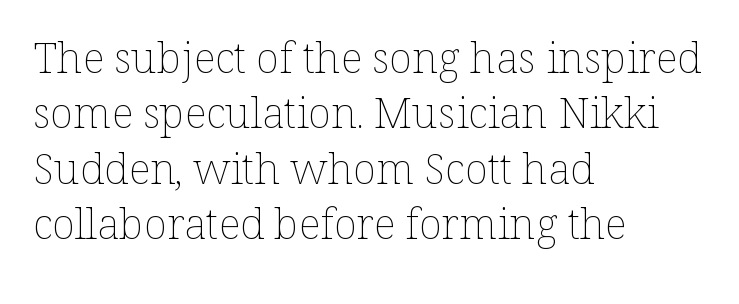
The image shows 43 px thin type, upright; set left-aligned, normal line spacing (1.29x), normal letter spacing, not underlined; low stroke contrast and a medium x-height.
